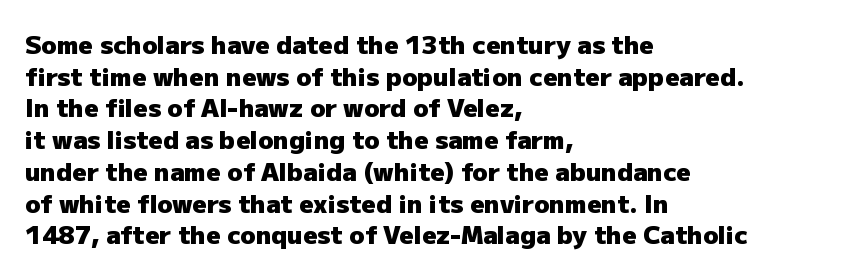
The image shows 25 px bold type, upright; set left-aligned, normal line spacing (1.27x), normal letter spacing, not underlined.
